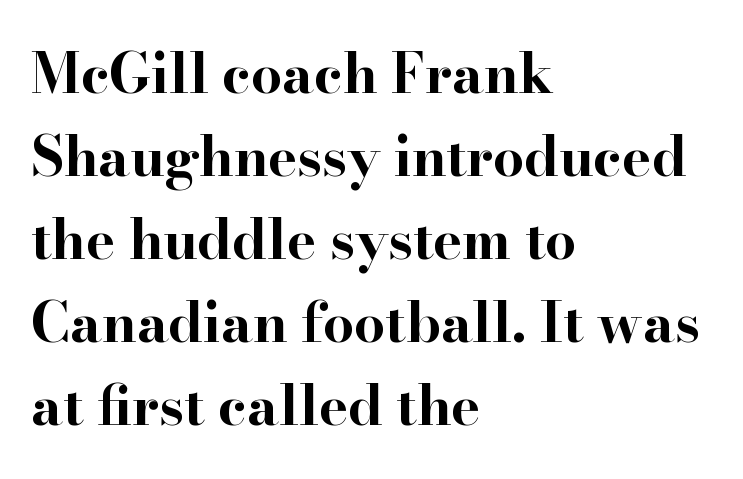
The setting favours the left margin, as ordinary paragraphs usually do. The strokes are fattened all the way to bold. The text was rendered using a seriffed face with decorative stroke endings. The leading is moderate, giving the passage an even texture. The face used here is proportionally spaced, like ordinary book or web type. Do the letters lean? They stand straight.
